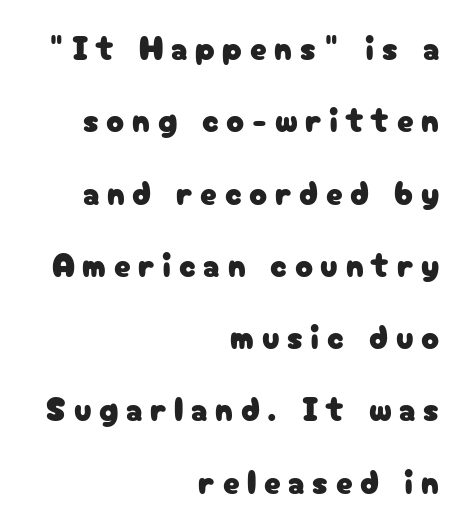
Q: Is the text italic (slanted)? A: No, it is upright.
Q: Is the typeface a serif or a sans-serif typeface? A: Sans-serif.
Q: Is the text underlined? A: No.
Q: How is the paragraph aligned? A: Right-aligned.
Q: Is the spacing between letters normal or unusually wide? A: Unusually wide.
Q: Is the spacing between lines tight, normal or loose? A: Loose.
Q: Width (condensed, normal, or wide)? A: Normal.
Q: Stroke contrast? A: Low.
Q: x-height? A: Medium.
Q: Monospaced? A: No.
